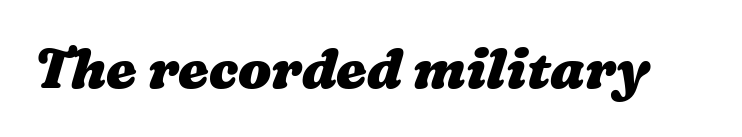
Spacing verdict: proportional, widths tailored to each character. Set as a true bold cut, around the 700 mark. Bare-footed words on every line. The passage shown has conventional tracking throughout.
